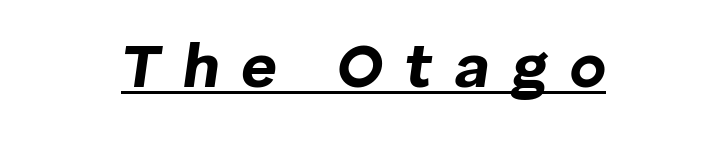
Q: Is the text bold? A: Yes.
Q: Is the text italic (slanted)? A: Yes, it leans right by about 8 degrees.
Q: Is the text underlined? A: Yes.
Q: How is the paragraph aligned? A: Centered.
Q: Is the spacing between letters normal or unusually wide? A: Unusually wide.
Q: Width (condensed, normal, or wide)? A: Normal.
Q: Stroke contrast? A: Low.
Q: x-height? A: Medium.
Q: Monospaced? A: No.
